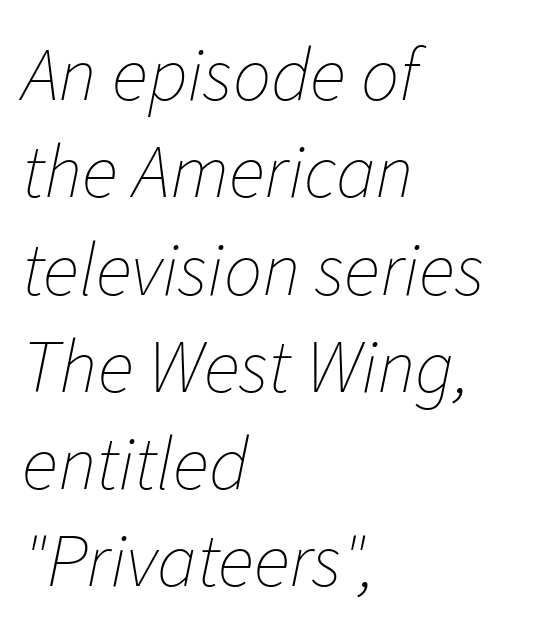
{"italic": "yes", "lean": "right", "slant_degrees": 11, "bold": "no", "weight": "thin", "width": "normal", "stroke_contrast": "low", "x_height": "medium", "monospaced": "no", "underline": "no", "align": "left", "line_spacing": "normal", "line_spacing_ratio": 1.28, "letter_spacing": "normal", "letter_spacing_em": 0.0, "glyph_px": 76}
